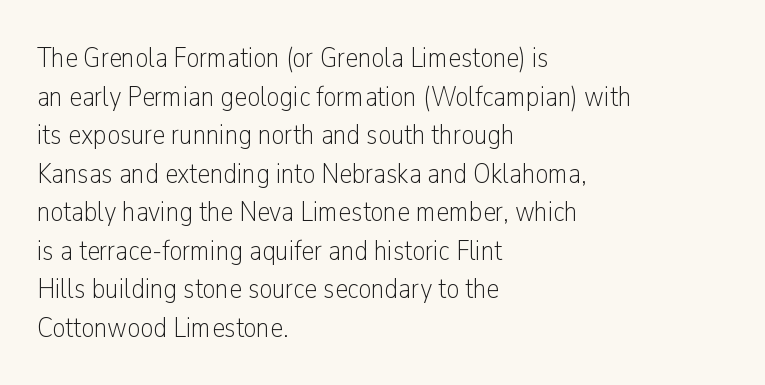
{"serif": "no", "italic": "no", "bold": "no", "weight": "light", "width": "condensed", "stroke_contrast": "low", "x_height": "medium", "monospaced": "no", "underline": "no", "align": "left", "line_spacing": "normal", "line_spacing_ratio": 1.33, "letter_spacing": "normal", "letter_spacing_em": 0.0, "glyph_px": 29}
